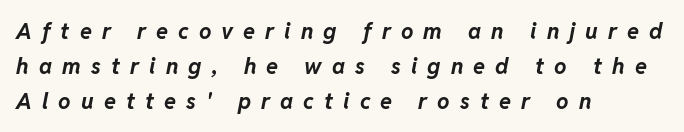
I'd describe the lettering as bold — thick and assertive. An italicized treatment has been applied to the whole sample. Is the block centered? No — it sits flush against the left margin. Glance below the letters and you will spot only blank space. A normal amount of white space separates one row of letters from the next.
